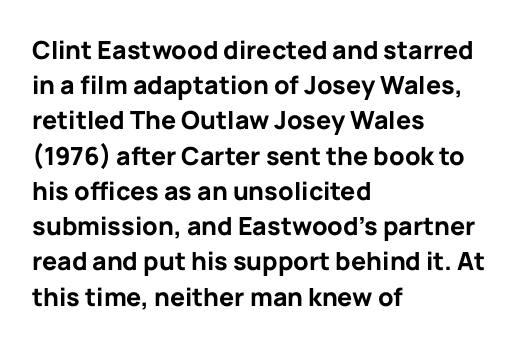
{"italic": "no", "bold": "yes", "underline": "no", "align": "left", "line_spacing": "normal", "line_spacing_ratio": 1.41, "letter_spacing": "normal", "letter_spacing_em": 0.0, "glyph_px": 25}
